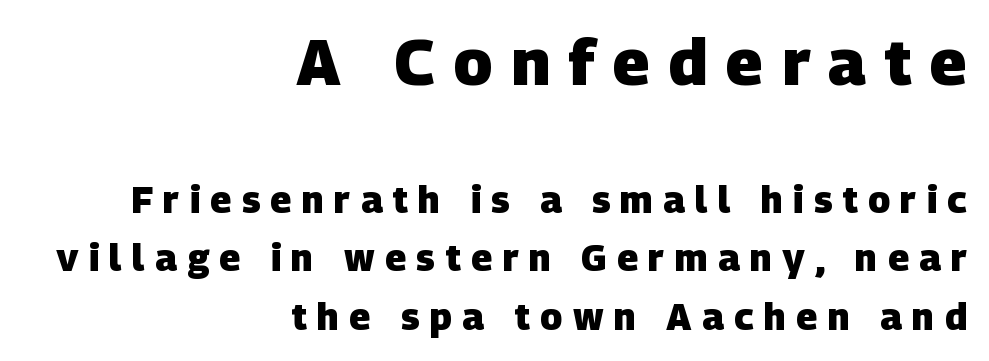
Here the designer chose a conventional face with non-uniform glyph widths. Descenders hang freely into open space. Tracking value appears strongly positive — letters spread wide. One glance says typical: line gaps are just what's usual. The face used here appears at its bigger size in the upper chunk. Chunky letters — that's bold for sure.
